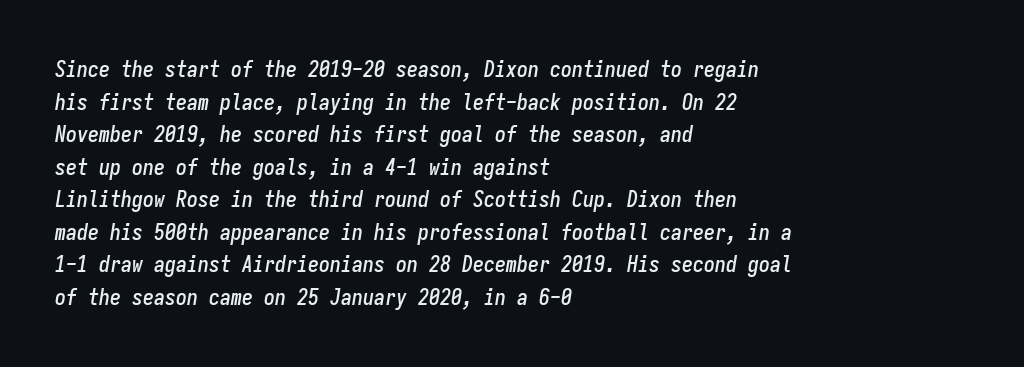
{"italic": "yes", "lean": "right", "slant_degrees": 9, "underline": "no", "align": "left", "line_spacing": "normal", "line_spacing_ratio": 1.48, "letter_spacing": "normal", "letter_spacing_em": 0.0, "glyph_px": 22}
